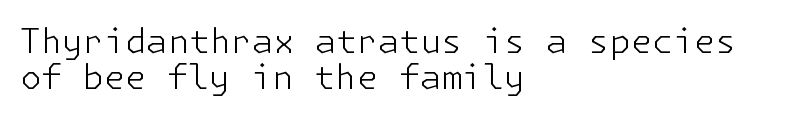
The image shows 34 px light sans-serif type, upright; set left-aligned, tight line spacing (1.05x), normal letter spacing, not underlined; low stroke contrast and a medium x-height.
